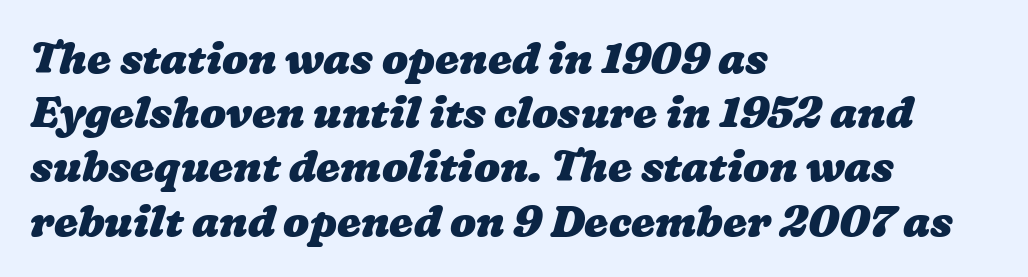
Looks like regular typesetting: each glyph gets only the width it needs. Pretty heavy lettering here — definitely bold. Between one letter and the next there's only the usual sliver of space. These lines sit exactly where default settings would place them. Only glyphs here, with clear space below each row. This rendering uses left alignment, leaving the right contour irregular.
